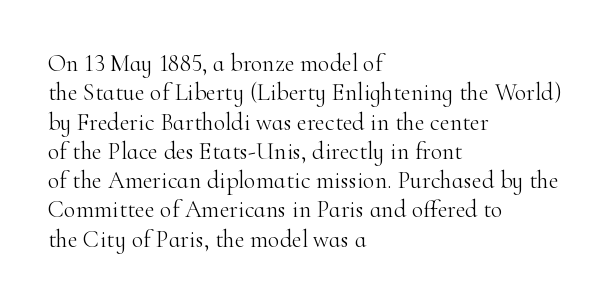
The image shows 24 px text type, upright; set left-aligned, line spacing 1.22x, normal letter spacing, not underlined.
